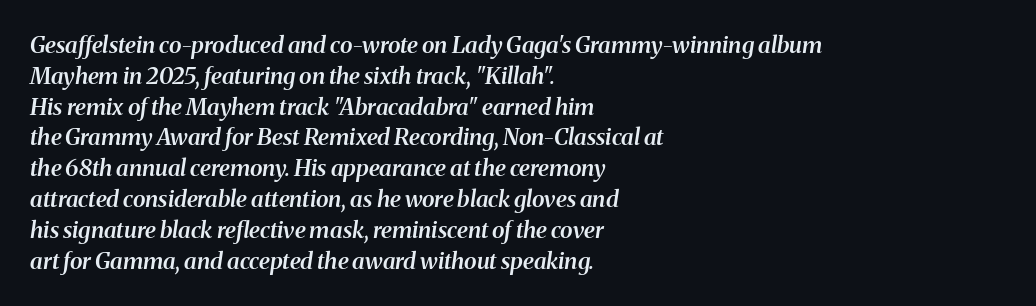
Q: Is the text bold? A: Semi-bold.
Q: Is the text italic (slanted)? A: Yes, it leans right by about 8 degrees.
Q: Is the text underlined? A: No.
Q: How is the paragraph aligned? A: Left-aligned.
Q: Is the spacing between letters normal or unusually wide? A: Normal.
Q: Is the spacing between lines tight, normal or loose? A: Normal.
